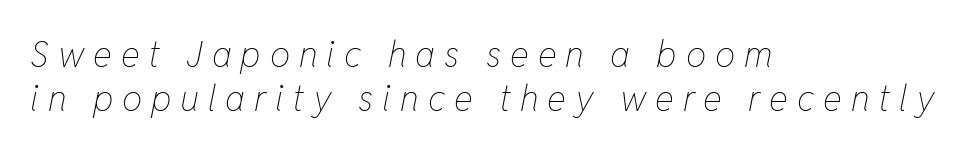
Q: Is the text bold? A: No.
Q: Is the text italic (slanted)? A: Yes, it leans right by about 11 degrees.
Q: Is the text underlined? A: No.
Q: How is the paragraph aligned? A: Left-aligned.
Q: Is the spacing between letters normal or unusually wide? A: Unusually wide.
Q: Width (condensed, normal, or wide)? A: Condensed.
Q: Stroke contrast? A: Low.
Q: x-height? A: Medium.
Q: Monospaced? A: No.
